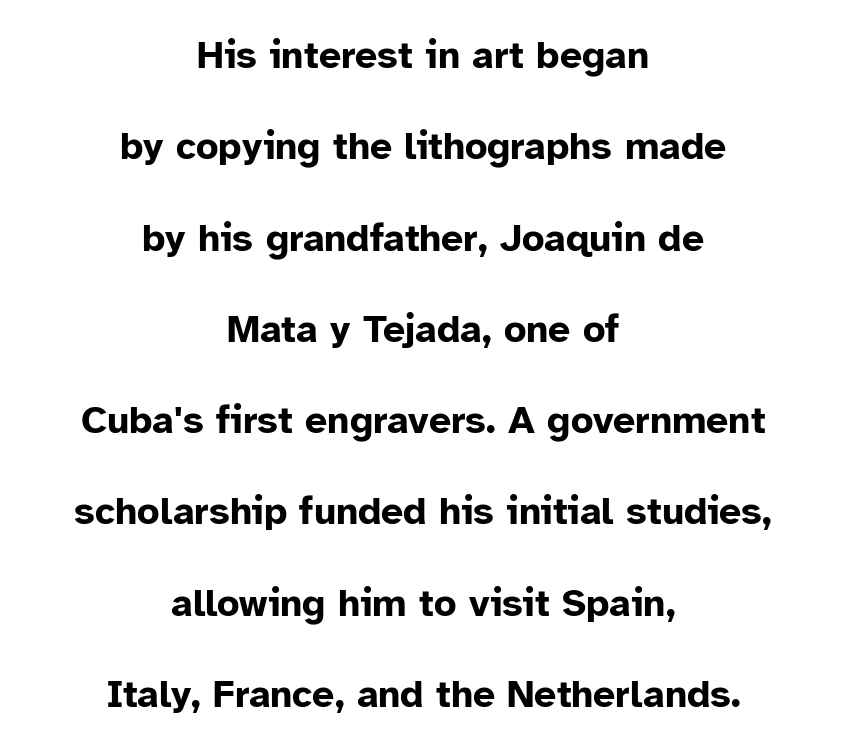
Weight check: bold — yes, fully. A centered setting, common on invitations and titles, is used for this passage. A sans-serif font was chosen for this passage. The string is rendered with underlining switched off. This sample has the flowing, uneven cadence of proportional lettering.
